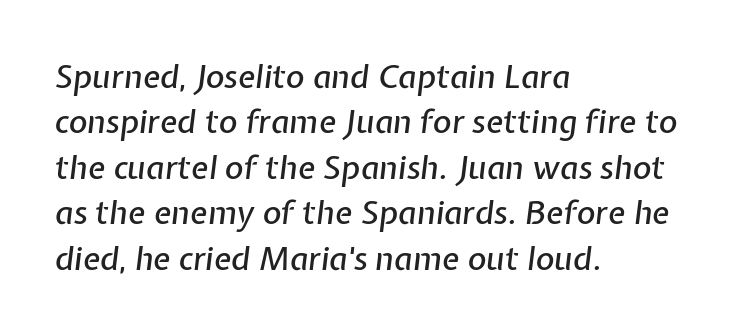
The image shows 32 px text type, italic (leaning right); set left-aligned, normal line spacing (1.42x), normal letter spacing, not underlined; low stroke contrast and a medium x-height.
